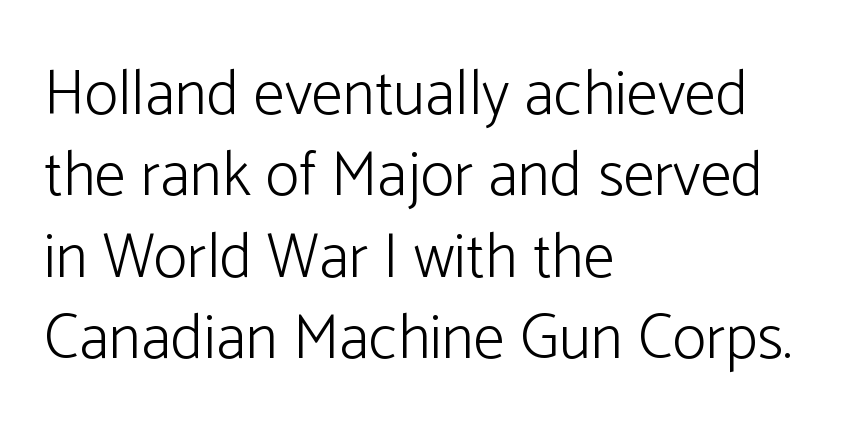
{"serif": "no", "italic": "no", "bold": "no", "weight": "light", "width": "normal", "stroke_contrast": "low", "x_height": "medium", "monospaced": "no", "underline": "no", "align": "left", "line_spacing": "normal", "line_spacing_ratio": 1.29, "letter_spacing": "normal", "letter_spacing_em": 0.0, "glyph_px": 63}
